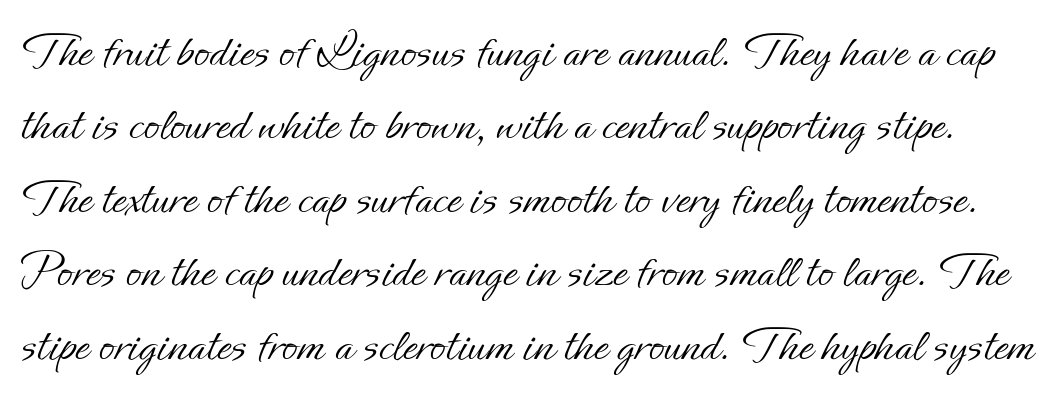
{"bold": "no", "weight": "light", "width": "normal", "stroke_contrast": "low", "x_height": "small", "monospaced": "no", "underline": "no", "line_spacing": "normal", "line_spacing_ratio": 1.44, "letter_spacing": "normal", "letter_spacing_em": 0.0, "glyph_px": 51}
